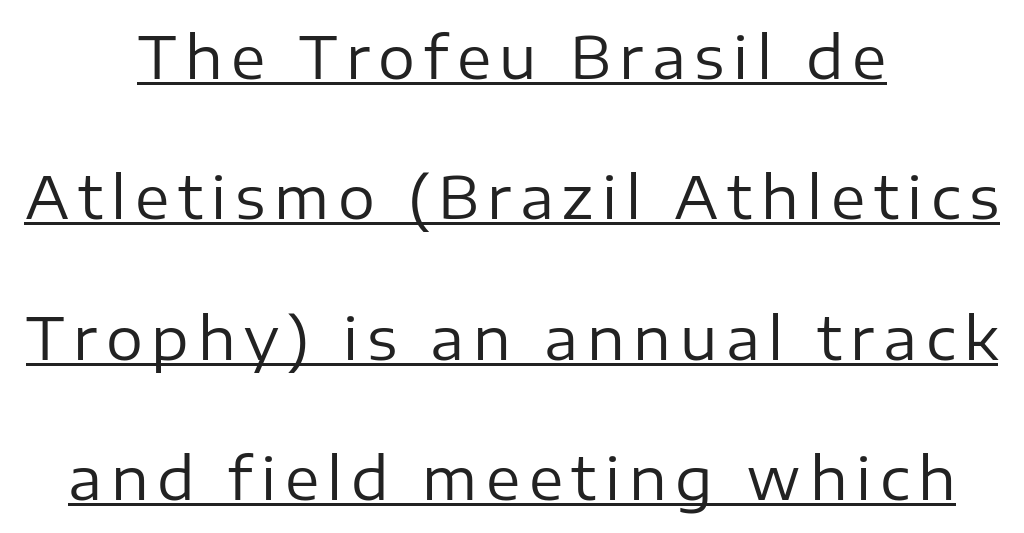
The image shows 58 px regular-weight sans-serif type, upright; set centered, loose line spacing (2.42x), underlined; low stroke contrast and a medium x-height.
